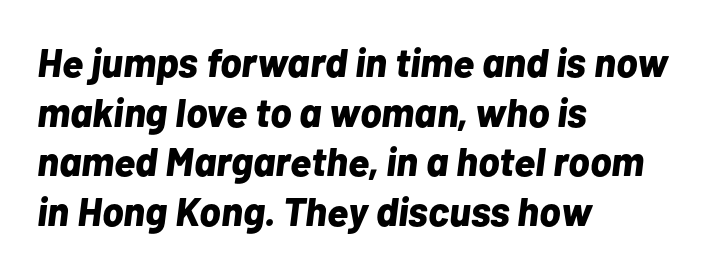
Q: Is the text bold? A: Yes.
Q: Is the text italic (slanted)? A: Yes, it leans right by about 7 degrees.
Q: Is the text underlined? A: No.
Q: How is the paragraph aligned? A: Left-aligned.
Q: Is the spacing between letters normal or unusually wide? A: Normal.
Q: Width (condensed, normal, or wide)? A: Normal.
Q: Stroke contrast? A: Low.
Q: x-height? A: Medium.
Q: Monospaced? A: No.
